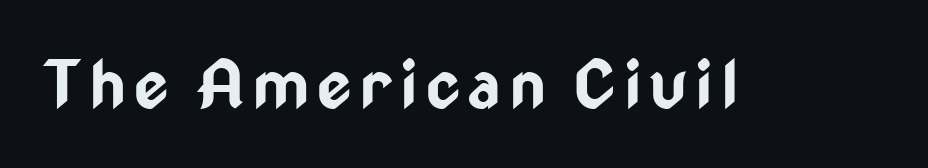
This sample uses a sans-serif face. Caption: bold face, heavy strokes. The passage shown is typed in a proportional face where columns would drift. The strip under each line holds only bare page. Unlike italic type, these characters show no tilt at all.
